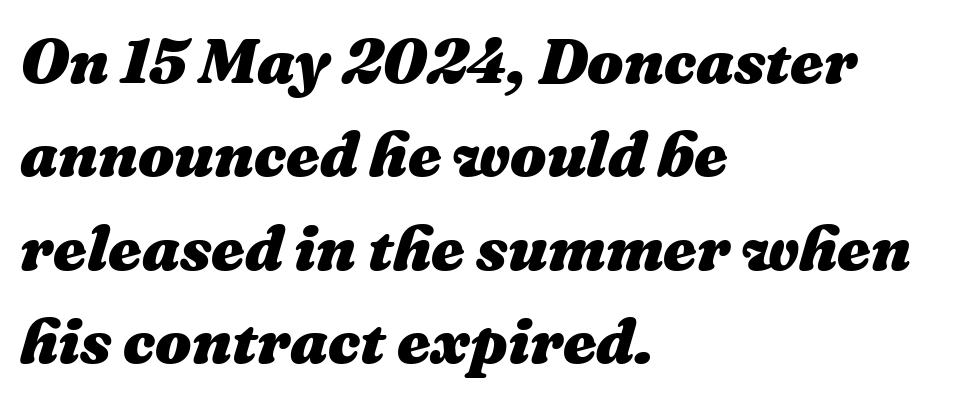
The image shows 64 px heavy type, italic (leaning right); set left-aligned, normal line spacing (1.46x), normal letter spacing, not underlined; medium stroke contrast and a medium x-height.
